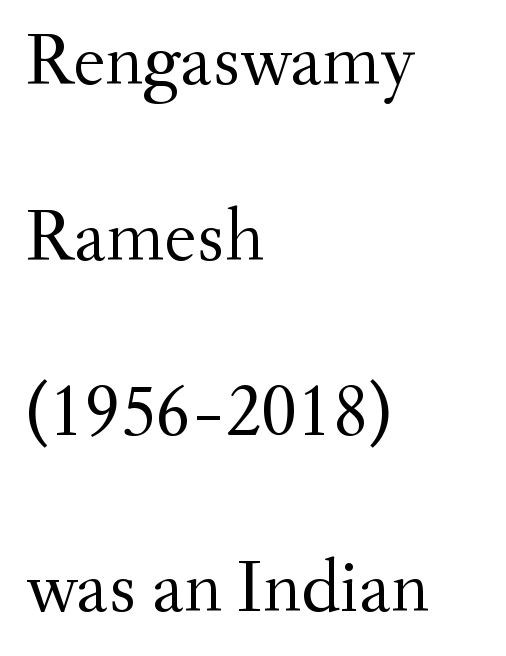
The image shows 76 px regular-weight serif type, upright; set left-aligned, loose line spacing (2.31x), normal letter spacing, not underlined; medium stroke contrast and a small x-height.
